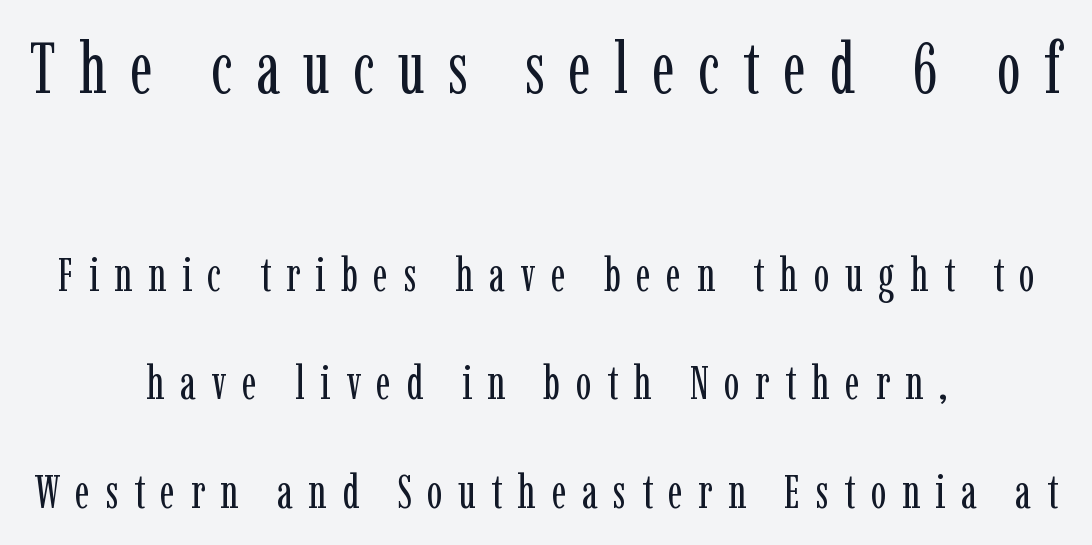
{"serif": "yes", "italic": "no", "bold": "no", "weight": "regular", "width": "condensed", "stroke_contrast": "low", "x_height": "medium", "monospaced": "no", "underline": "no", "align": "center", "line_spacing": "loose", "line_spacing_ratio": 2.31, "letter_spacing": "wide", "letter_spacing_em": 0.33, "larger_block": "first", "size_ratio": 1.51, "glyph_px": 71}
